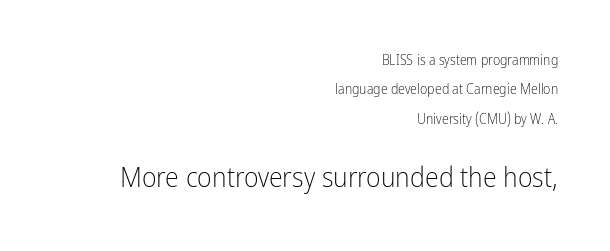
Q: Is the text bold? A: No.
Q: Is the text italic (slanted)? A: No, it is upright.
Q: Is the typeface a serif or a sans-serif typeface? A: Sans-serif.
Q: Is the text underlined? A: No.
Q: How is the paragraph aligned? A: Right-aligned.
Q: Is the spacing between letters normal or unusually wide? A: Normal.
Q: Is the spacing between lines tight, normal or loose? A: Loose.
Q: Which block of text is set in a larger size, the first (top) or the second (bottom)? A: The second (bottom) one.
Q: Width (condensed, normal, or wide)? A: Condensed.
Q: Stroke contrast? A: Low.
Q: x-height? A: Medium.
Q: Monospaced? A: No.
